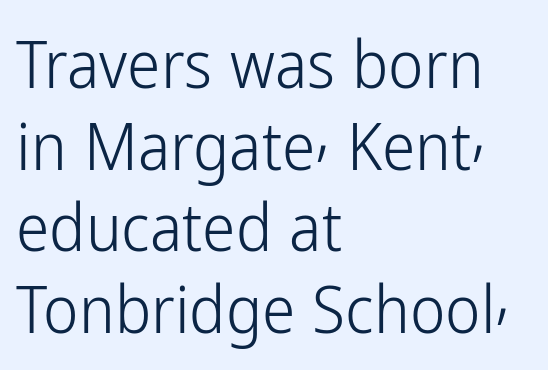
Q: Is the text bold? A: No.
Q: Is the text italic (slanted)? A: No, it is upright.
Q: Is the typeface a serif or a sans-serif typeface? A: Sans-serif.
Q: Is the text underlined? A: No.
Q: How is the paragraph aligned? A: Left-aligned.
Q: Is the spacing between letters normal or unusually wide? A: Normal.
Q: Width (condensed, normal, or wide)? A: Condensed.
Q: Stroke contrast? A: Low.
Q: x-height? A: Medium.
Q: Monospaced? A: No.
